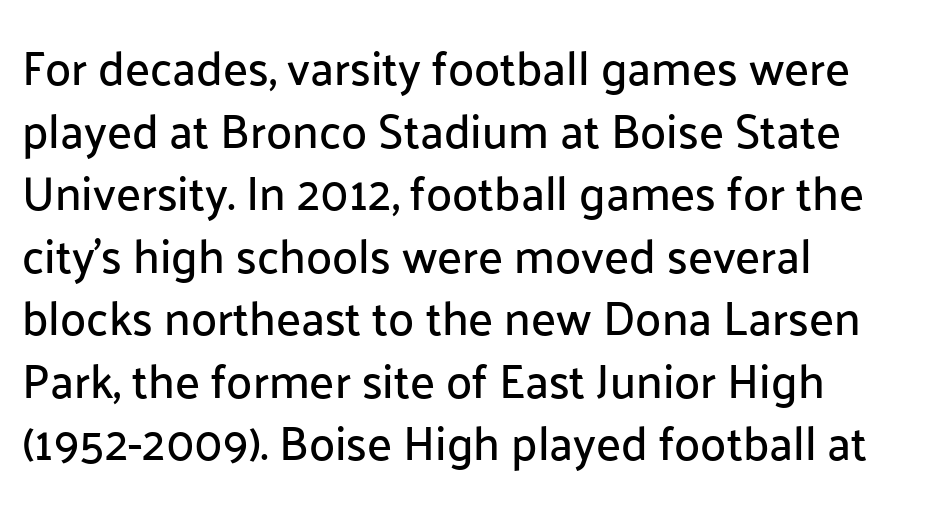
These lines are composed in type without serifs. The specimen omits any rule beneath the text block's lines. Note the varied advance widths — an 'i' is clearly narrower than an 'm'. Horizontally, the lines are justified to the leading edge only.
